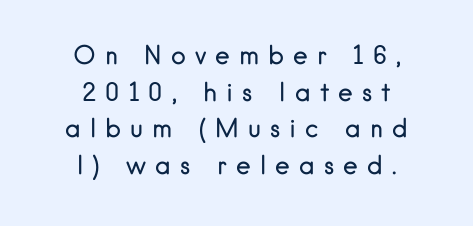
These lines are centered, leaving both edges ragged. Anything drawn beneath the words? Only blank space. Leading matches the norm, producing a regular column. Each stroke keeps to a modest, everyday thickness or less. The font's upright variant was chosen for this text.
